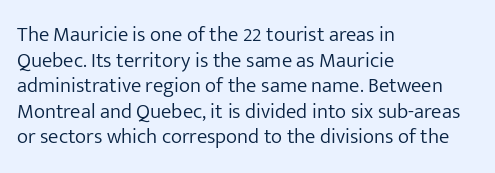
Q: Is the text bold? A: No.
Q: Is the text italic (slanted)? A: No, it is upright.
Q: Is the text underlined? A: No.
Q: How is the paragraph aligned? A: Left-aligned.
Q: Is the spacing between letters normal or unusually wide? A: Normal.
